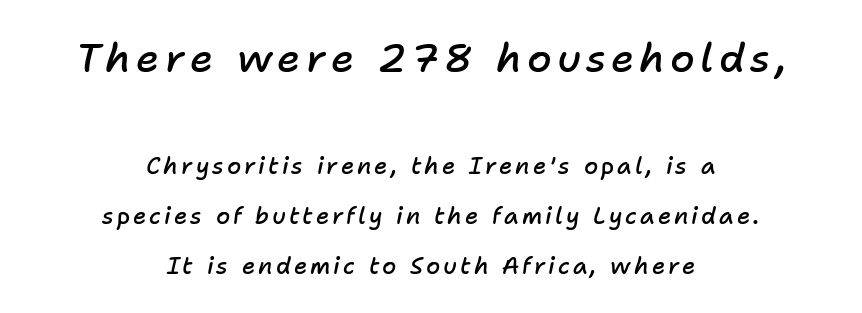
A typesetter would mark this as italic. This sample trades compactness for vertical openness between lines. Varying glyph widths throughout — classic text-font behaviour. The foot of each line stays bare and open. Weight: semibold (demi). Does the bottom block carry the larger type? No, the top block does.
